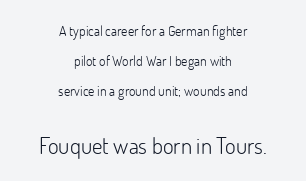
{"italic": "no", "bold": "no", "underline": "no", "align": "center", "line_spacing": "loose", "line_spacing_ratio": 2.15, "letter_spacing": "normal", "letter_spacing_em": 0.0, "larger_block": "second", "size_ratio": 1.64, "glyph_px": 23}
